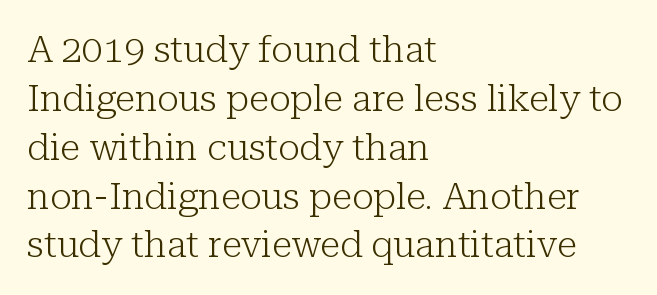
Q: Is the text bold? A: No.
Q: Is the text italic (slanted)? A: No, it is upright.
Q: Is the typeface a serif or a sans-serif typeface? A: Serif.
Q: Is the text underlined? A: No.
Q: How is the paragraph aligned? A: Left-aligned.
Q: Is the spacing between letters normal or unusually wide? A: Normal.
Q: Is the spacing between lines tight, normal or loose? A: Normal.
Q: Width (condensed, normal, or wide)? A: Normal.
Q: Stroke contrast? A: Low.
Q: x-height? A: Medium.
Q: Monospaced? A: No.
